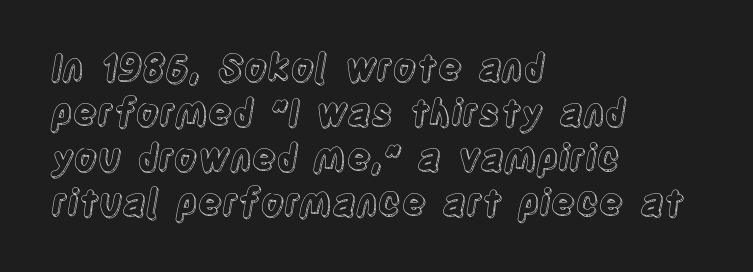
Anything drawn beneath the words? Only blank space. Alignment: flush left. Inter-character spacing is left at the font's built-in metrics. The designer left line spacing at the default. Here the designer chose a conventional face with non-uniform glyph widths.
